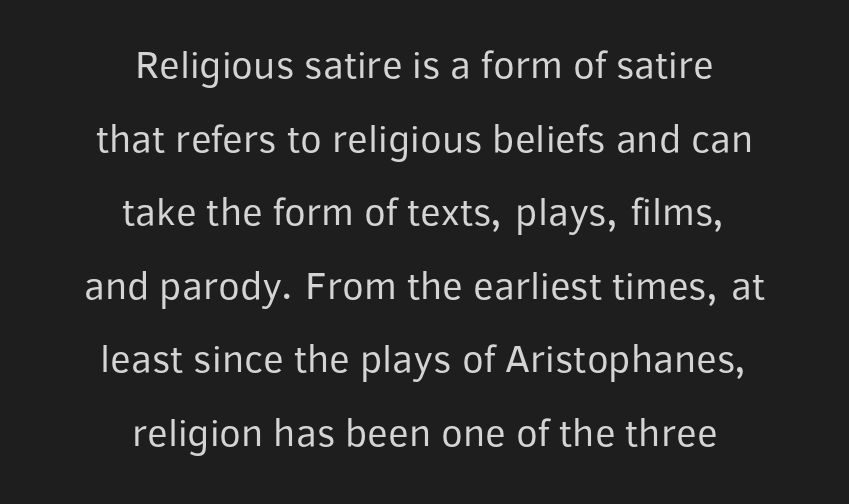
{"serif": "no", "italic": "no", "bold": "no", "weight": "regular", "width": "normal", "stroke_contrast": "low", "x_height": "medium", "monospaced": "no", "underline": "no", "align": "center", "line_spacing_ratio": 1.84, "letter_spacing": "normal", "letter_spacing_em": 0.0, "glyph_px": 40}
